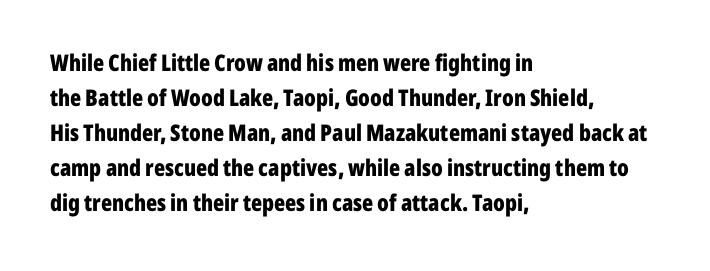
{"italic": "no", "bold": "yes", "underline": "no", "align": "left", "line_spacing": "normal", "line_spacing_ratio": 1.52, "letter_spacing": "normal", "letter_spacing_em": 0.0, "glyph_px": 23}
